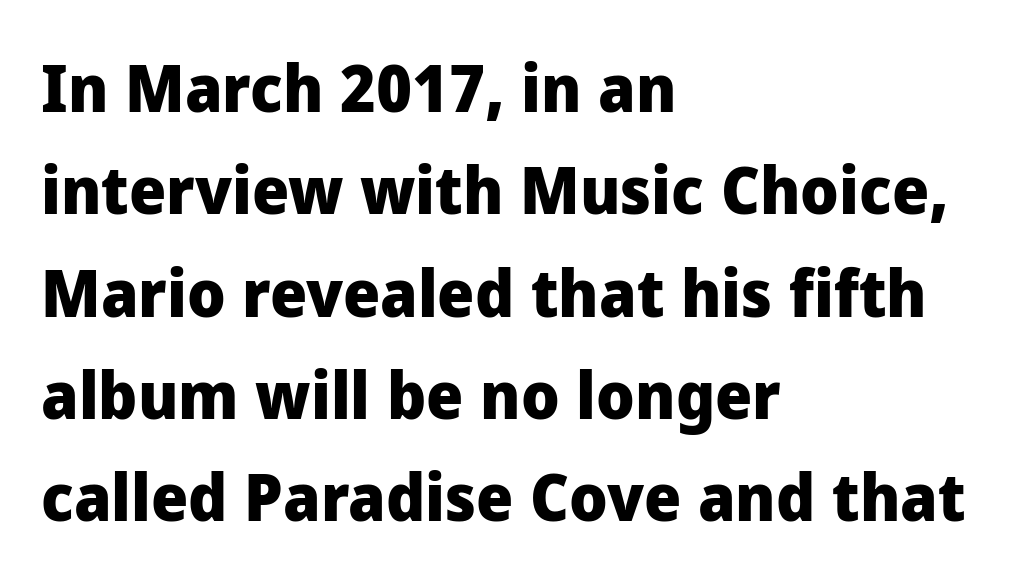
The typography opts for an upright posture over an oblique one. Bare-footed words on every line. The rendering anchors every line to the left-hand side. A typesetter would label this face a sans.
